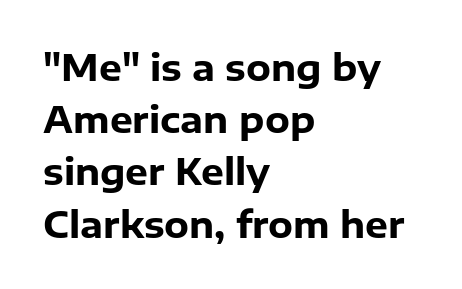
The image shows 36 px heavy sans-serif type, upright; set left-aligned, normal line spacing (1.45x), normal letter spacing, not underlined; low stroke contrast and a medium x-height.
